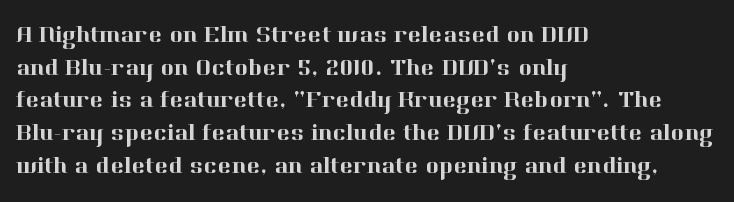
All the whitespace from short lines collects on the right. Standard letterfit; no display-style spreading of the glyphs. The area under the type is left untouched. Characters remain perfectly vertical along every line. If you measured baseline to baseline, you'd find a middling distance.
